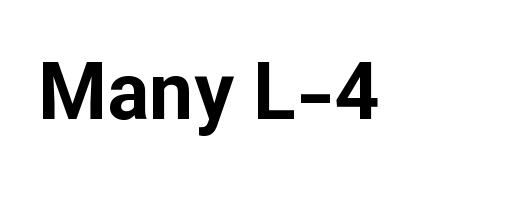
Q: Is the text bold? A: Yes.
Q: Is the text italic (slanted)? A: No, it is upright.
Q: Is the typeface a serif or a sans-serif typeface? A: Sans-serif.
Q: Is the text underlined? A: No.
Q: Is the spacing between letters normal or unusually wide? A: Normal.
Q: Width (condensed, normal, or wide)? A: Normal.
Q: Stroke contrast? A: Low.
Q: x-height? A: Medium.
Q: Monospaced? A: No.
